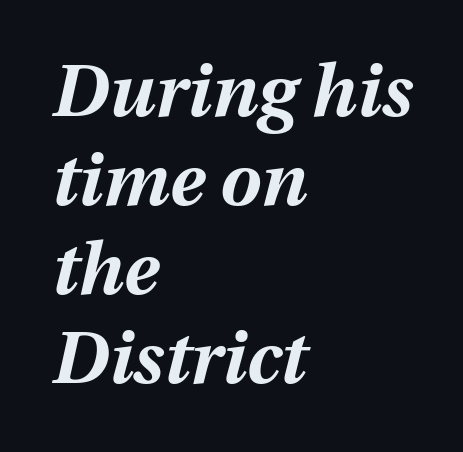
The image shows 73 px bold type, italic (leaning right); set left-aligned, line spacing 1.22x, normal letter spacing, not underlined; medium stroke contrast and a medium x-height.
